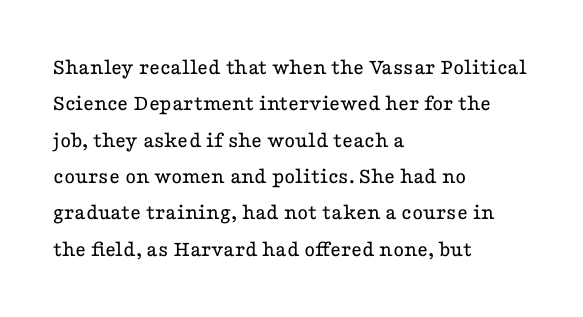
{"italic": "no", "bold": "no", "underline": "no", "align": "left", "line_spacing": "normal", "line_spacing_ratio": 1.58, "letter_spacing": "normal", "letter_spacing_em": 0.0, "glyph_px": 23}
